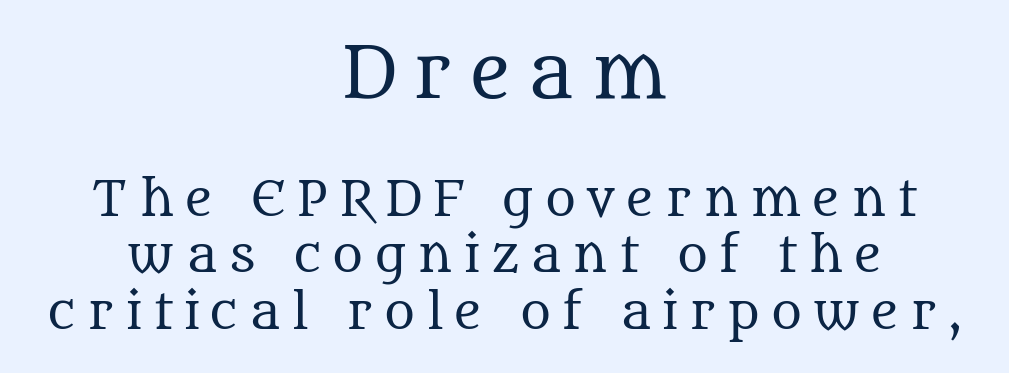
The image shows 70 px regular-weight serif type, upright; set centered, line spacing 1.2x, unusually wide letter spacing (+0.24 em), not underlined; the first (top) block is 1.49x larger; medium stroke contrast and a large x-height.
